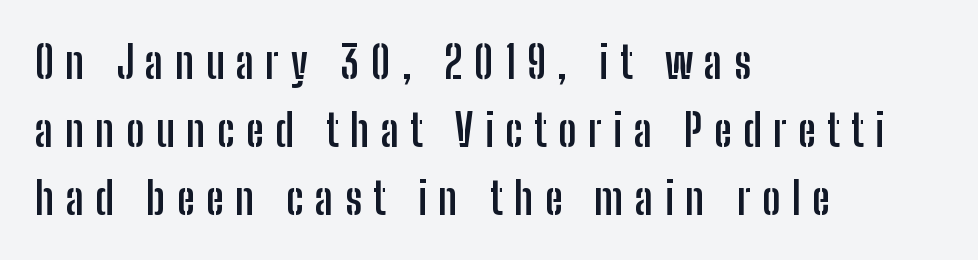
{"serif": "no", "italic": "no", "bold": "yes", "weight": "semibold", "width": "condensed", "stroke_contrast": "low", "x_height": "medium", "monospaced": "no", "underline": "no", "align": "left", "line_spacing": "normal", "line_spacing_ratio": 1.54, "letter_spacing": "wide", "letter_spacing_em": 0.26, "glyph_px": 44}
